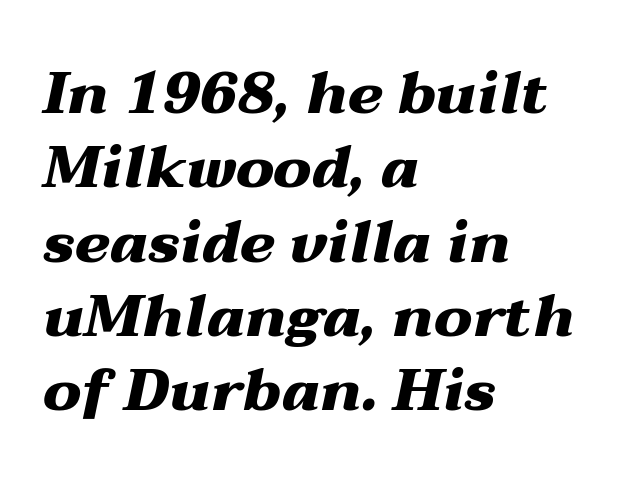
Q: Is the text bold? A: Yes.
Q: Is the text italic (slanted)? A: Yes, it leans right by about 12 degrees.
Q: Is the text underlined? A: No.
Q: How is the paragraph aligned? A: Left-aligned.
Q: Is the spacing between letters normal or unusually wide? A: Normal.
Q: Is the spacing between lines tight, normal or loose? A: Normal.
Q: Width (condensed, normal, or wide)? A: Wide.
Q: Stroke contrast? A: Medium.
Q: x-height? A: Medium.
Q: Monospaced? A: No.
